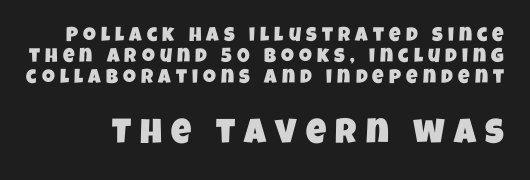
Q: Is the typeface a serif or a sans-serif typeface? A: Sans-serif.
Q: Is the text underlined? A: No.
Q: Is the spacing between letters normal or unusually wide? A: Unusually wide.
Q: Is the spacing between lines tight, normal or loose? A: Tight.
Q: Which block of text is set in a larger size, the first (top) or the second (bottom)? A: The second (bottom) one.
Q: Width (condensed, normal, or wide)? A: Condensed.
Q: Stroke contrast? A: Low.
Q: x-height? A: Large.
Q: Monospaced? A: No.
